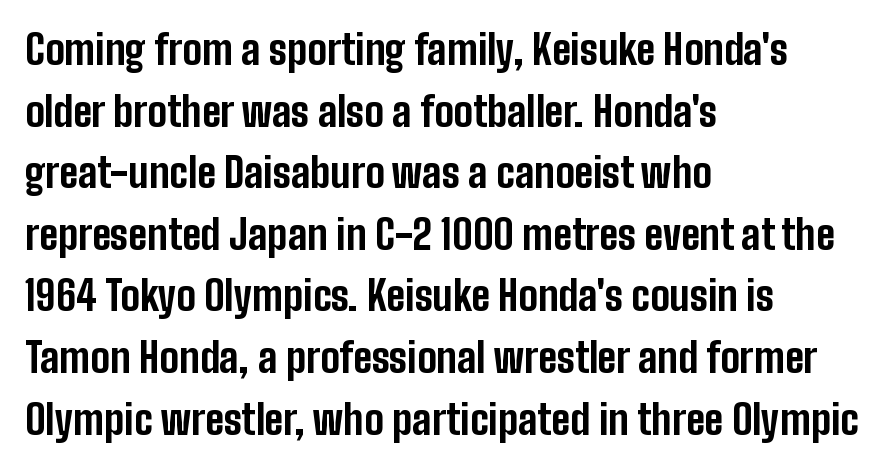
The image shows 40 px bold, condensed sans-serif type, upright; set left-aligned, normal line spacing (1.54x), normal letter spacing, not underlined; low stroke contrast and a medium x-height.
